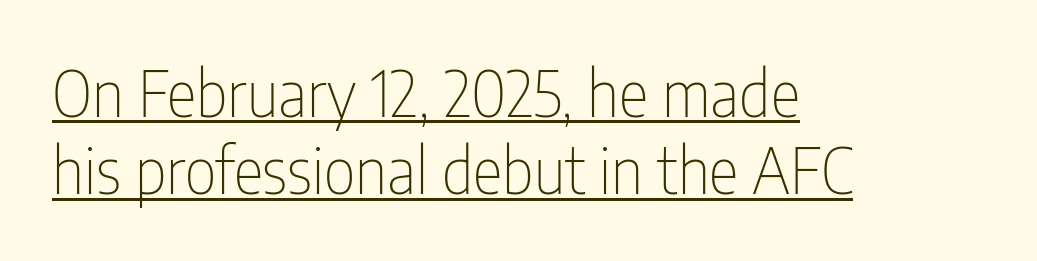
Q: Is the text bold? A: No.
Q: Is the text italic (slanted)? A: No, it is upright.
Q: Is the typeface a serif or a sans-serif typeface? A: Sans-serif.
Q: Is the text underlined? A: Yes.
Q: How is the paragraph aligned? A: Left-aligned.
Q: Is the spacing between letters normal or unusually wide? A: Normal.
Q: Width (condensed, normal, or wide)? A: Condensed.
Q: Stroke contrast? A: Low.
Q: x-height? A: Medium.
Q: Monospaced? A: No.
